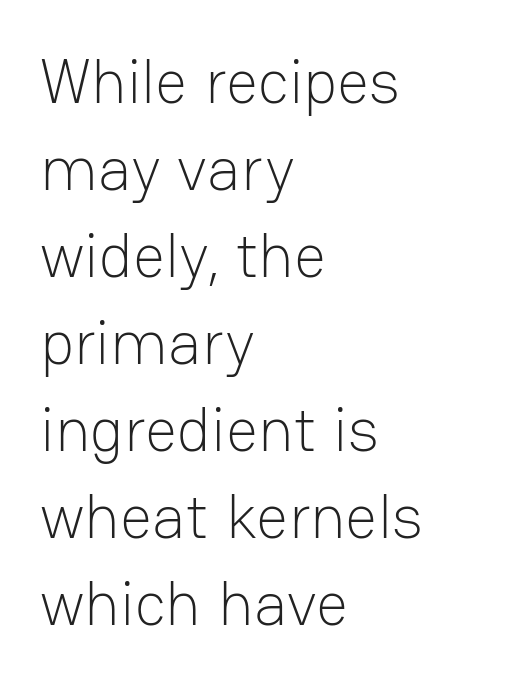
{"serif": "no", "italic": "no", "bold": "no", "weight": "light", "width": "normal", "stroke_contrast": "low", "x_height": "medium", "monospaced": "no", "underline": "no", "align": "left", "line_spacing": "normal", "line_spacing_ratio": 1.38, "letter_spacing": "normal", "letter_spacing_em": 0.0, "glyph_px": 63}
